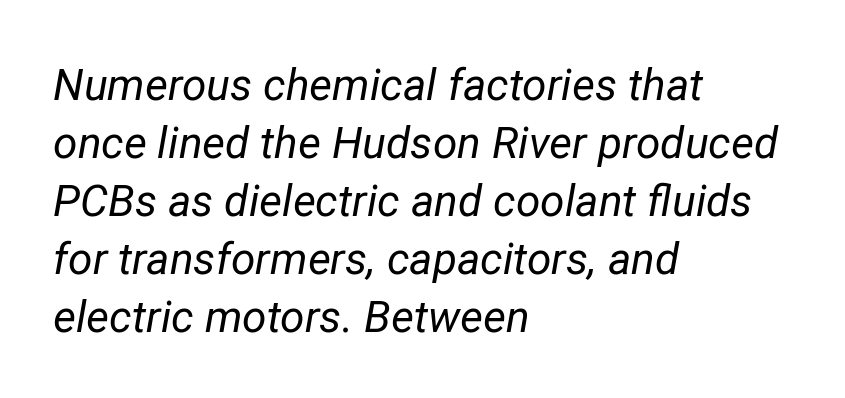
{"italic": "yes", "lean": "right", "slant_degrees": 12, "bold": "no", "weight": "regular", "width": "normal", "stroke_contrast": "low", "x_height": "medium", "monospaced": "no", "underline": "no", "align": "left", "line_spacing": "normal", "line_spacing_ratio": 1.32, "letter_spacing": "normal", "letter_spacing_em": 0.0, "glyph_px": 44}
